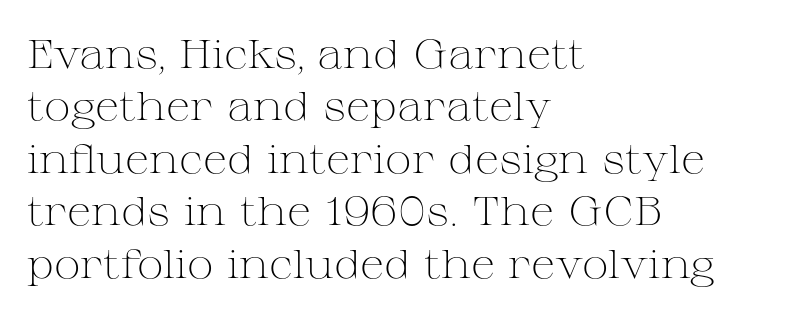
{"serif": "yes", "italic": "no", "bold": "no", "weight": "light", "width": "wide", "stroke_contrast": "medium", "x_height": "medium", "monospaced": "no", "underline": "no", "align": "left", "line_spacing": "normal", "line_spacing_ratio": 1.31, "letter_spacing": "normal", "letter_spacing_em": 0.0, "glyph_px": 40}
